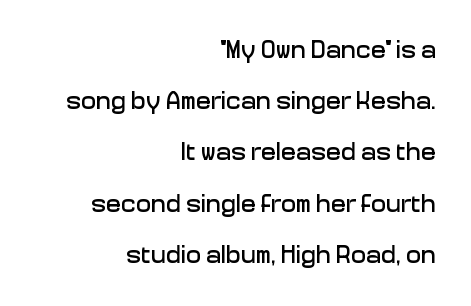
The image shows 25 px text type, upright; set right-aligned, loose line spacing (2.05x), normal letter spacing, not underlined.
